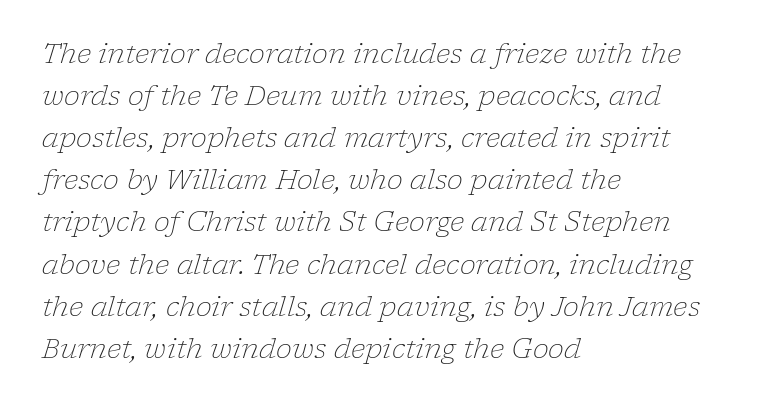
Baseline-to-baseline distance is the conventional proportion of letter height. Heft: none added — not bold. Only glyphs here, with clear space below each row. The face used here has a pronounced slope to its letters.
